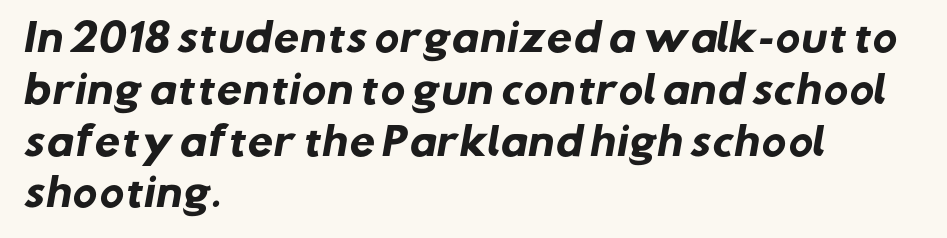
Words appear dense and cohesive because spacing is normal. This sample has the flowing, uneven cadence of proportional lettering. The space beneath each line is pristine and unruled. Compared with an ordinary text face, these strokes are far heavier — a full bold.
